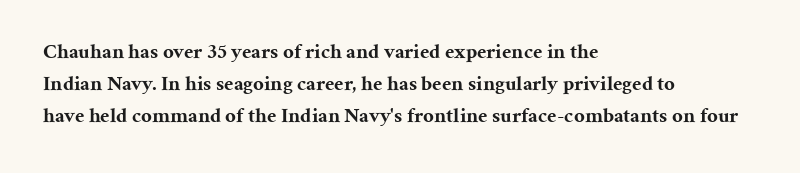
The image shows 21 px bold type, upright; set left-aligned, normal line spacing (1.53x), normal letter spacing, not underlined.
